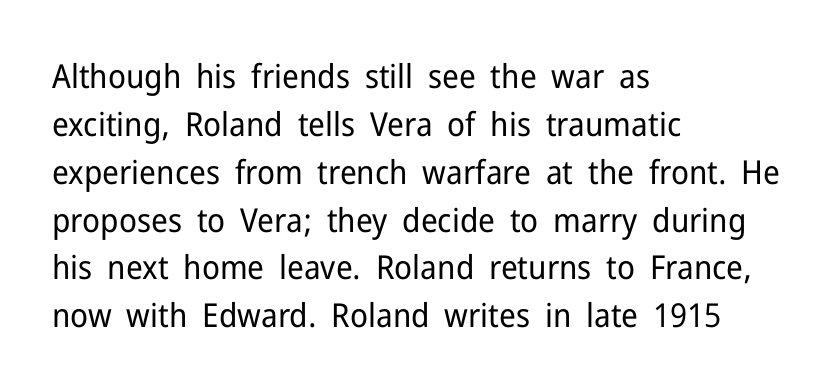
{"serif": "no", "italic": "no", "bold": "no", "weight": "regular", "width": "normal", "stroke_contrast": "low", "x_height": "medium", "monospaced": "no", "underline": "no", "align": "left", "line_spacing": "normal", "line_spacing_ratio": 1.45, "letter_spacing": "normal", "letter_spacing_em": 0.0, "glyph_px": 33}
